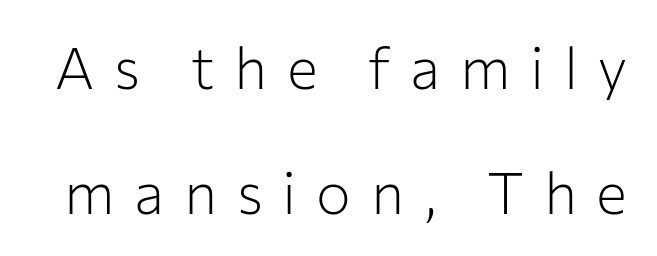
Q: Is the text bold? A: No.
Q: Is the text italic (slanted)? A: No, it is upright.
Q: Is the typeface a serif or a sans-serif typeface? A: Sans-serif.
Q: Is the text underlined? A: No.
Q: Is the spacing between letters normal or unusually wide? A: Unusually wide.
Q: Is the spacing between lines tight, normal or loose? A: Loose.
Q: Width (condensed, normal, or wide)? A: Normal.
Q: Stroke contrast? A: Low.
Q: x-height? A: Medium.
Q: Monospaced? A: No.
